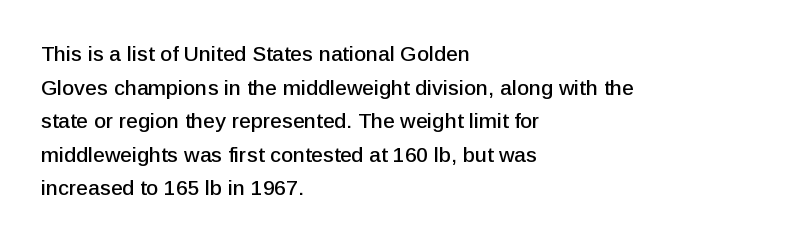
{"italic": "no", "underline": "no", "align": "left", "line_spacing": "normal", "line_spacing_ratio": 1.6, "letter_spacing": "normal", "letter_spacing_em": 0.0, "glyph_px": 21}
